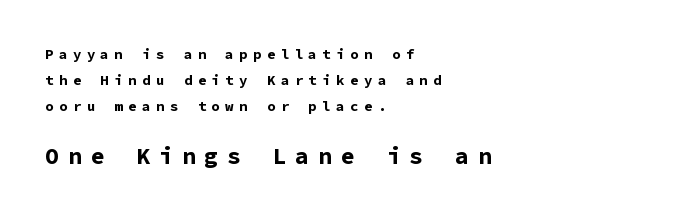
Q: Is the text bold? A: Yes.
Q: Is the text italic (slanted)? A: No, it is upright.
Q: Is the text underlined? A: No.
Q: How is the paragraph aligned? A: Left-aligned.
Q: Is the spacing between letters normal or unusually wide? A: Unusually wide.
Q: Which block of text is set in a larger size, the first (top) or the second (bottom)? A: The second (bottom) one.
